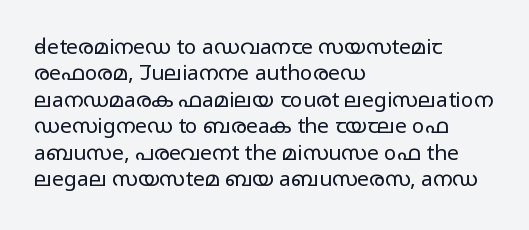
The image shows 21 px text type, upright; set left-aligned, normal line spacing (1.26x), normal letter spacing, not underlined.
